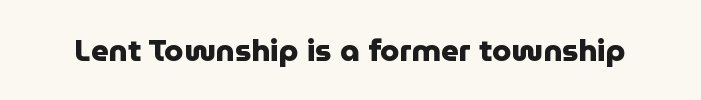
{"serif": "no", "italic": "no", "bold": "yes", "weight": "heavy", "width": "normal", "stroke_contrast": "low", "x_height": "medium", "monospaced": "no", "underline": "no", "letter_spacing": "normal", "letter_spacing_em": 0.0, "glyph_px": 31}
